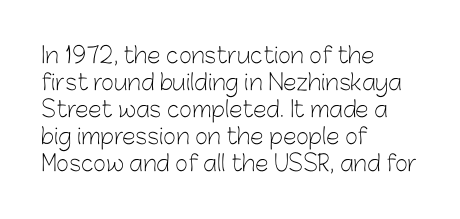
The image shows 22 px text type, upright; set left-aligned, line spacing 1.23x, normal letter spacing, not underlined.
